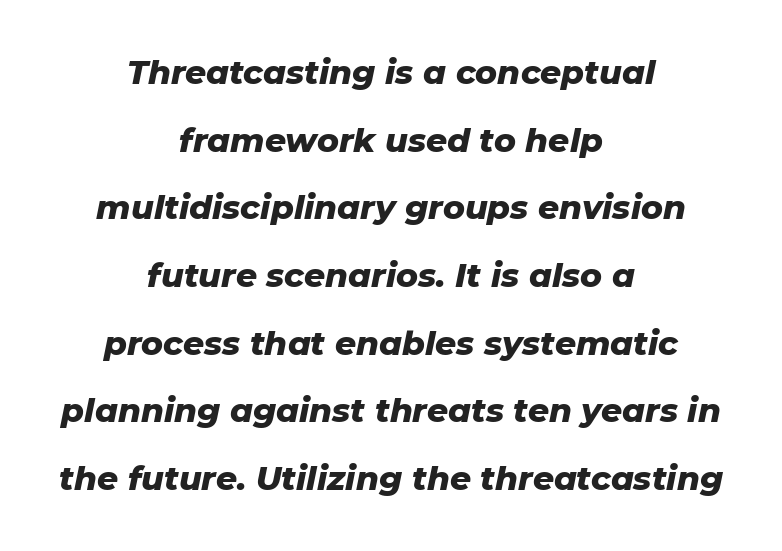
Q: Is the text bold? A: Yes.
Q: Is the text italic (slanted)? A: Yes, it leans right by about 11 degrees.
Q: Is the text underlined? A: No.
Q: How is the paragraph aligned? A: Centered.
Q: Is the spacing between letters normal or unusually wide? A: Normal.
Q: Is the spacing between lines tight, normal or loose? A: Loose.
Q: Width (condensed, normal, or wide)? A: Normal.
Q: Stroke contrast? A: Low.
Q: x-height? A: Medium.
Q: Monospaced? A: No.
